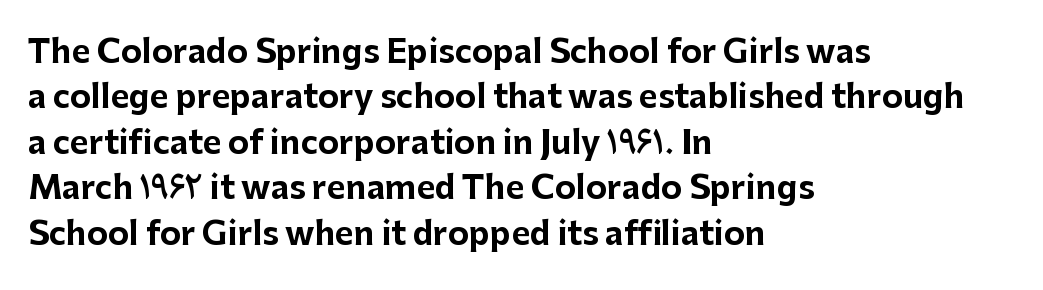
Q: Is the text bold? A: Yes.
Q: Is the text italic (slanted)? A: No, it is upright.
Q: Is the typeface a serif or a sans-serif typeface? A: Sans-serif.
Q: Is the text underlined? A: No.
Q: How is the paragraph aligned? A: Left-aligned.
Q: Is the spacing between letters normal or unusually wide? A: Normal.
Q: Is the spacing between lines tight, normal or loose? A: Normal.
Q: Width (condensed, normal, or wide)? A: Normal.
Q: Stroke contrast? A: Low.
Q: x-height? A: Medium.
Q: Monospaced? A: No.
